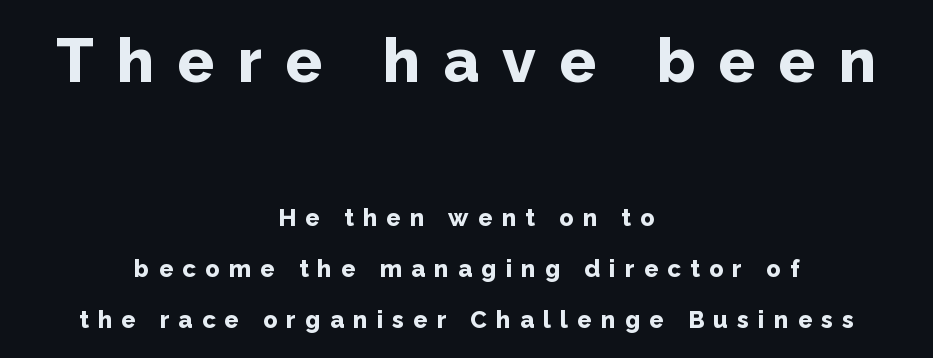
Spacing between characters has been opened up far beyond the box default. These lines carry a lot of weight — the face is fully bold. The glyphs are unaccompanied by any horizontal stroke below them. Typesetter's note — upper block bumped up in size, lower block left smaller. The typesetter chose a symmetrical, centered arrangement here. This rendering employs a face without finishing strokes, i.e., a sans-serif.
